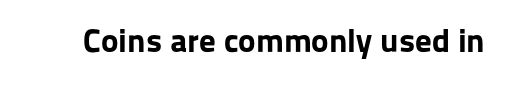
You'd pick this weight for a headline — it's a proper bold. I'd call this a sans setting — the letters go barefoot. The area under the type is left untouched. Spacing verdict: proportional, widths tailored to each character. The line texture is even and compact thanks to regular tracking. These lines were composed using upright roman letters.
